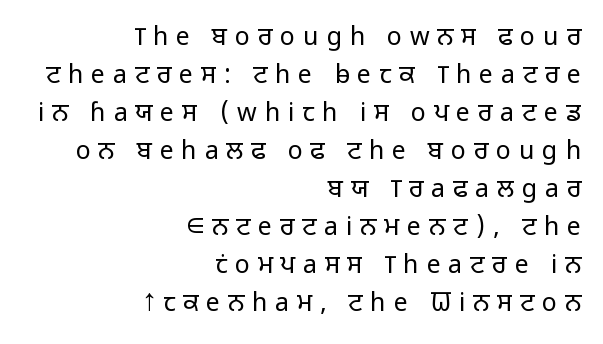
Compared with a typical body face, this is equally light or lighter still. In CSS terms this would be text-align: right. Vertical spacing — default. Ordinary non-slanted type is in use. The passage shown has open, widely tracked lettering throughout. Honestly, there is no underline to notice here at all.
